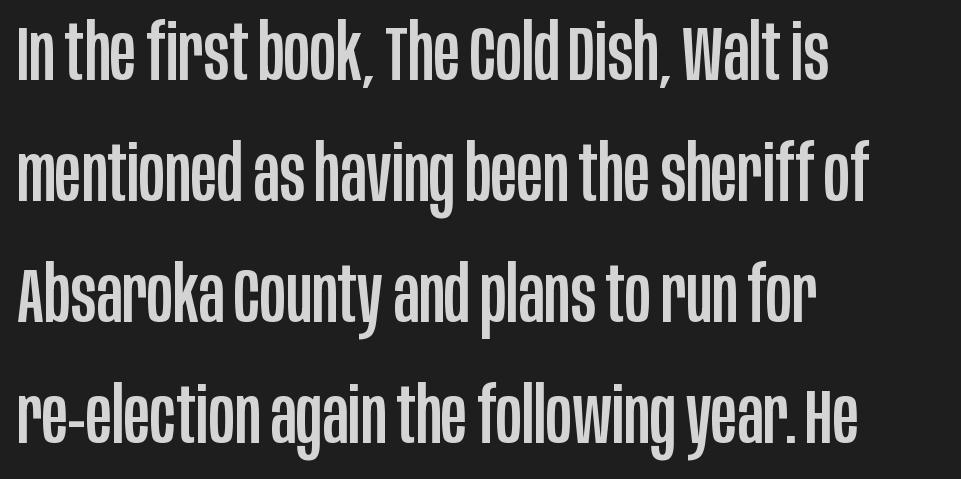
The image shows 78 px condensed sans-serif type, upright; set left-aligned, normal line spacing (1.55x), normal letter spacing, not underlined; low stroke contrast and a large x-height.
